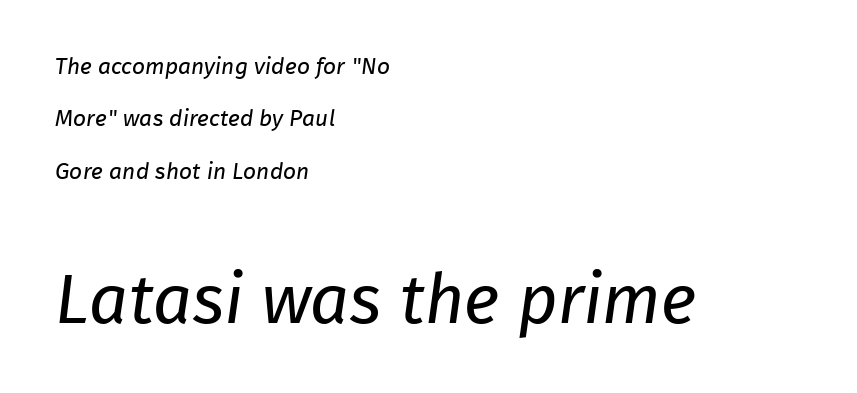
{"serif": "no", "bold": "no", "weight": "regular", "width": "normal", "stroke_contrast": "low", "x_height": "medium", "monospaced": "no", "underline": "no", "align": "left", "line_spacing": "loose", "line_spacing_ratio": 2.28, "letter_spacing": "normal", "letter_spacing_em": 0.0, "larger_block": "second", "size_ratio": 3.0, "glyph_px": 69}
